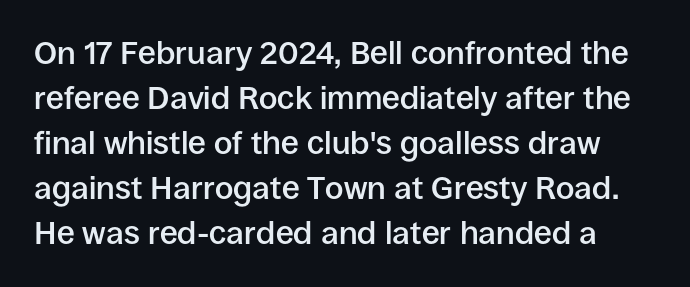
The rendering uses natural spacing where letterforms have individual widths. Nothing sits at the stroke ends, so this counts as sans-serif. Regular leading. The string is rendered with underlining switched off.
